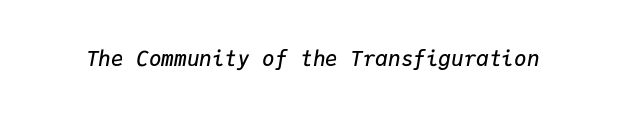
Q: Is the text bold? A: Semi-bold.
Q: Is the text italic (slanted)? A: Yes, it leans right by about 9 degrees.
Q: Is the text underlined? A: No.
Q: Is the spacing between letters normal or unusually wide? A: Normal.
